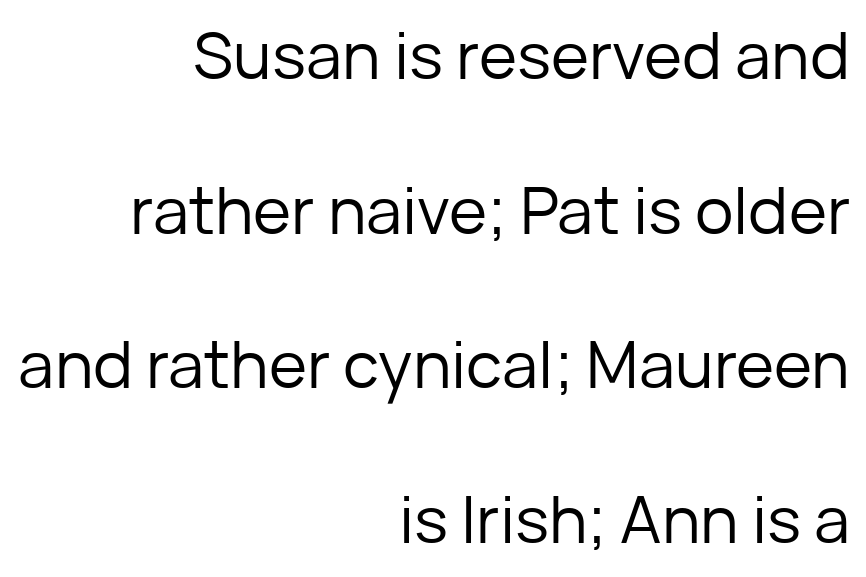
What stands out about the letter spacing? Nothing — it is the standard amount. This sample has the flowing, uneven cadence of proportional lettering. Stem width sits at or under what a default text font uses. Regarding leading, the lines here are spaced well apart. The specimen reads as upright at a glance.
